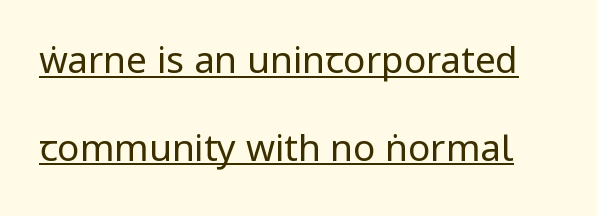
Q: Is the text bold? A: No.
Q: Is the text italic (slanted)? A: No, it is upright.
Q: Is the typeface a serif or a sans-serif typeface? A: Sans-serif.
Q: Is the text underlined? A: Yes.
Q: Is the spacing between letters normal or unusually wide? A: Normal.
Q: Is the spacing between lines tight, normal or loose? A: Loose.
Q: Width (condensed, normal, or wide)? A: Condensed.
Q: Stroke contrast? A: Low.
Q: x-height? A: Large.
Q: Monospaced? A: No.
